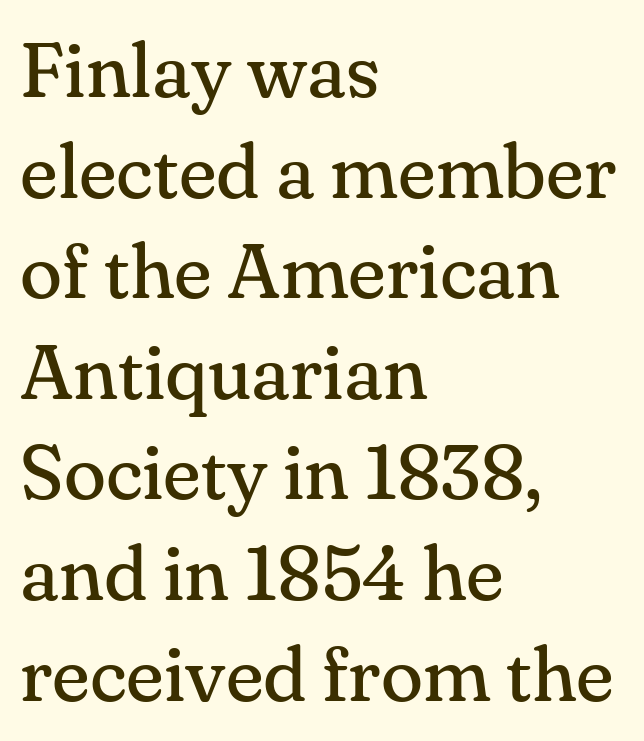
The image shows 78 px regular-weight serif type, upright; set left-aligned, normal line spacing (1.29x), normal letter spacing, not underlined; medium stroke contrast and a small x-height.
